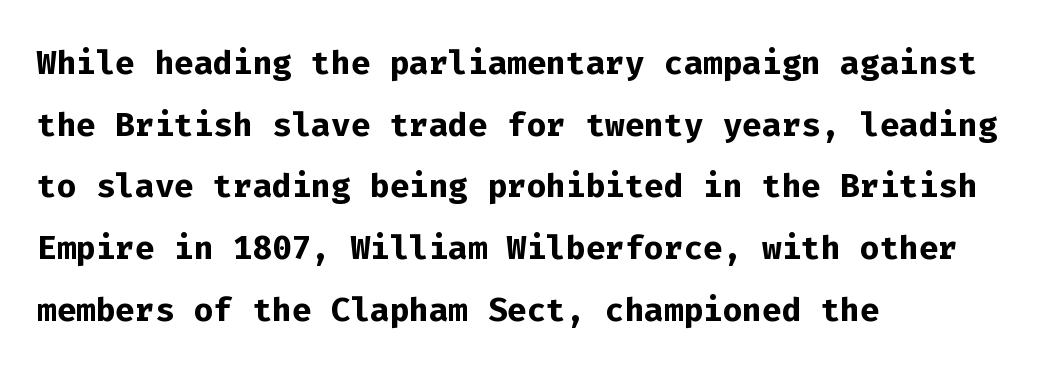
Q: Is the text bold? A: Yes.
Q: Is the text italic (slanted)? A: No, it is upright.
Q: Is the typeface a serif or a sans-serif typeface? A: Sans-serif.
Q: Is the text underlined? A: No.
Q: How is the paragraph aligned? A: Left-aligned.
Q: Is the spacing between letters normal or unusually wide? A: Normal.
Q: Is the spacing between lines tight, normal or loose? A: Normal.
Q: Width (condensed, normal, or wide)? A: Normal.
Q: Stroke contrast? A: Low.
Q: x-height? A: Medium.
Q: Monospaced? A: Yes.
